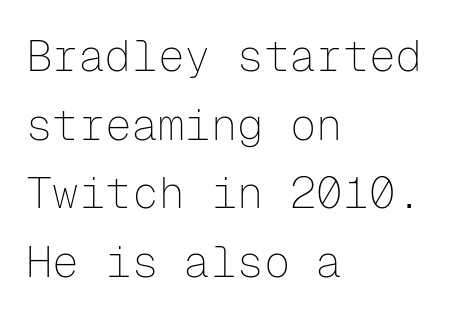
{"serif": "no", "italic": "no", "bold": "no", "weight": "thin", "width": "normal", "stroke_contrast": "low", "x_height": "medium", "monospaced": "yes", "underline": "no", "align": "left", "line_spacing": "normal", "line_spacing_ratio": 1.56, "letter_spacing": "normal", "letter_spacing_em": 0.0, "glyph_px": 44}
